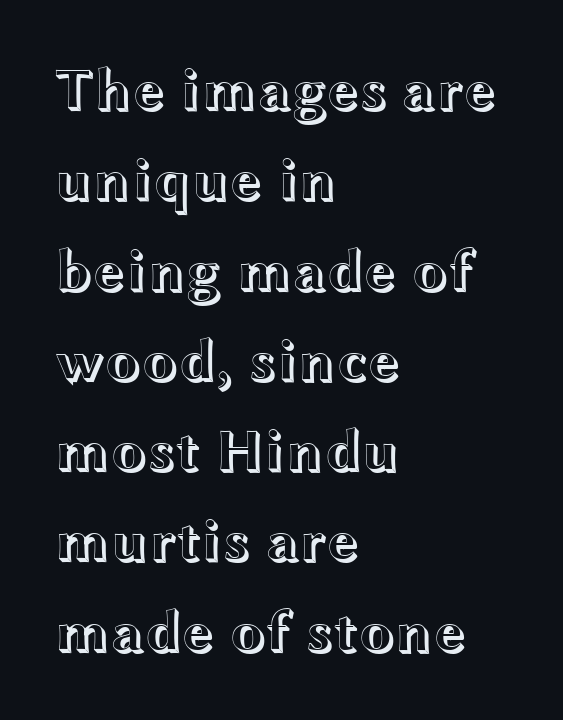
{"italic": "no", "width": "wide", "x_height": "medium", "monospaced": "no", "underline": "no", "align": "left", "line_spacing": "normal", "line_spacing_ratio": 1.53, "letter_spacing": "normal", "letter_spacing_em": 0.0, "glyph_px": 59}
